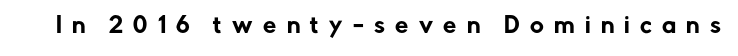
Q: Is the text italic (slanted)? A: No, it is upright.
Q: Is the text underlined? A: No.
Q: Is the spacing between letters normal or unusually wide? A: Unusually wide.
